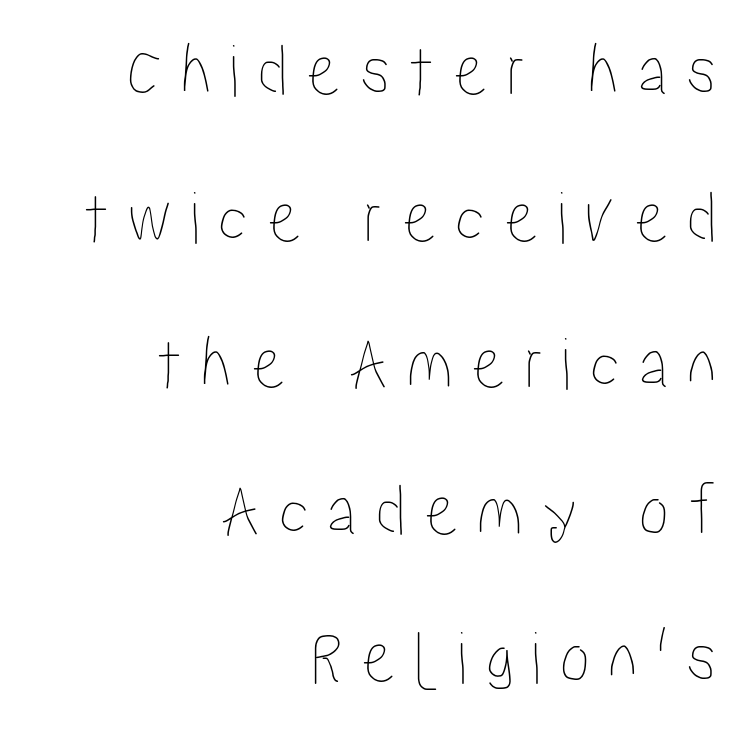
Q: Is the text italic (slanted)? A: No, it is upright.
Q: Is the text underlined? A: No.
Q: How is the paragraph aligned? A: Right-aligned.
Q: Is the spacing between letters normal or unusually wide? A: Unusually wide.
Q: Is the spacing between lines tight, normal or loose? A: Loose.
Q: Width (condensed, normal, or wide)? A: Condensed.
Q: Stroke contrast? A: Low.
Q: x-height? A: Medium.
Q: Monospaced? A: No.
